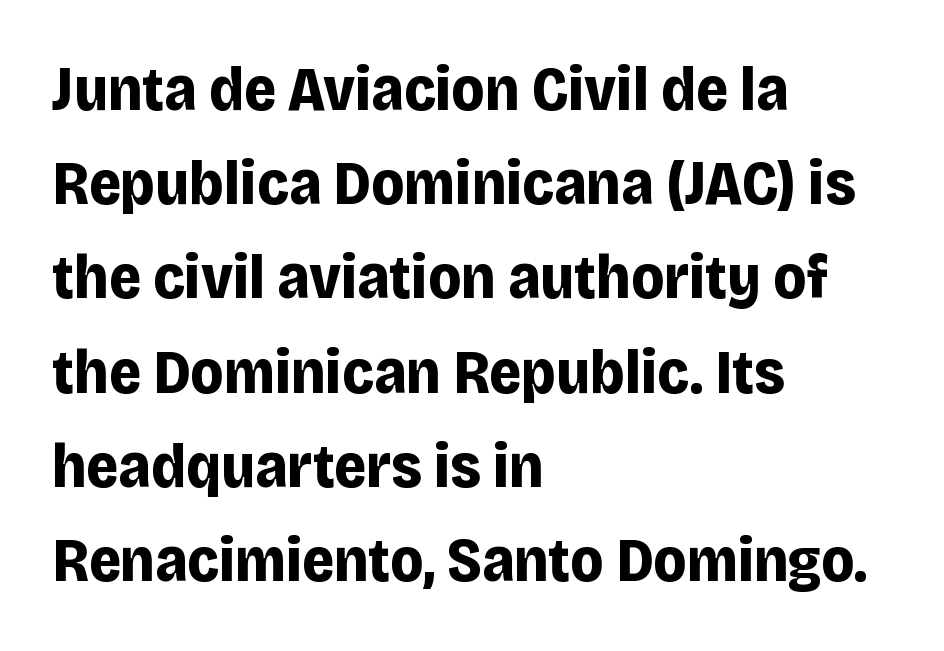
This is sans-serif lettering, the kind often seen on screens and signage. Is the letter spacing exaggerated? No — it looks like the ordinary default. Do the characters align in a grid? No, the font is proportional. The letters stand straight up with perfectly vertical stems. Lines of text with bare space underneath. The sample has been set heavy, in full bold.
